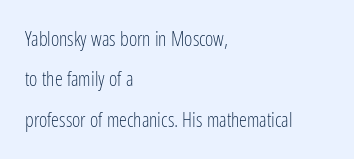
Q: Is the text bold? A: No.
Q: Is the text italic (slanted)? A: No, it is upright.
Q: Is the text underlined? A: No.
Q: How is the paragraph aligned? A: Left-aligned.
Q: Is the spacing between letters normal or unusually wide? A: Normal.
Q: Is the spacing between lines tight, normal or loose? A: Loose.
